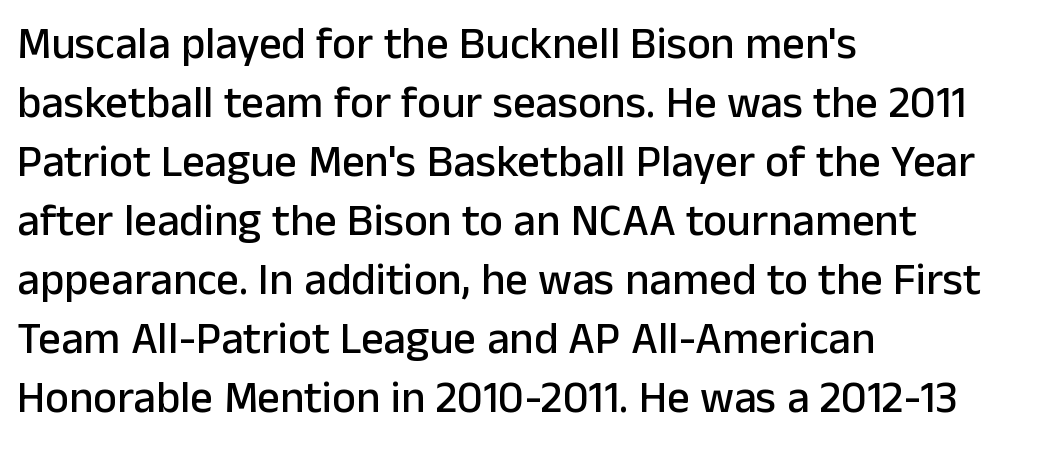
{"serif": "no", "italic": "no", "width": "normal", "stroke_contrast": "low", "x_height": "medium", "monospaced": "no", "underline": "no", "align": "left", "line_spacing": "normal", "line_spacing_ratio": 1.31, "letter_spacing": "normal", "letter_spacing_em": 0.0, "glyph_px": 45}
